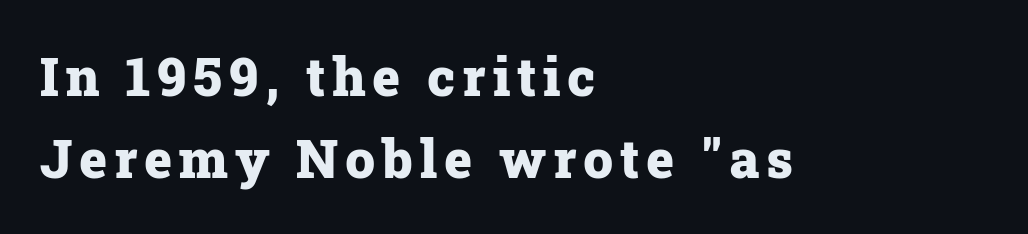
Q: Is the text bold? A: Yes.
Q: Is the text italic (slanted)? A: No, it is upright.
Q: Is the typeface a serif or a sans-serif typeface? A: Serif.
Q: Is the text underlined? A: No.
Q: How is the paragraph aligned? A: Left-aligned.
Q: Is the spacing between lines tight, normal or loose? A: Normal.
Q: Width (condensed, normal, or wide)? A: Normal.
Q: Stroke contrast? A: Low.
Q: x-height? A: Medium.
Q: Monospaced? A: No.
